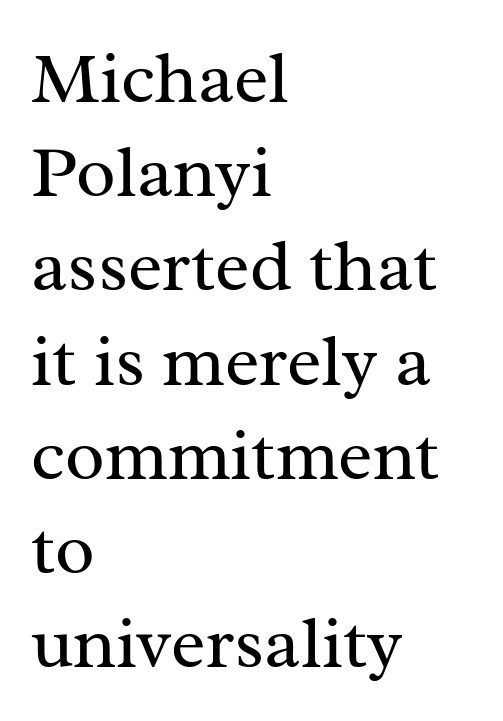
Q: Is the text bold? A: No.
Q: Is the text italic (slanted)? A: No, it is upright.
Q: Is the typeface a serif or a sans-serif typeface? A: Serif.
Q: Is the text underlined? A: No.
Q: How is the paragraph aligned? A: Left-aligned.
Q: Is the spacing between letters normal or unusually wide? A: Normal.
Q: Is the spacing between lines tight, normal or loose? A: Normal.
Q: Width (condensed, normal, or wide)? A: Normal.
Q: Stroke contrast? A: Medium.
Q: x-height? A: Medium.
Q: Monospaced? A: No.
